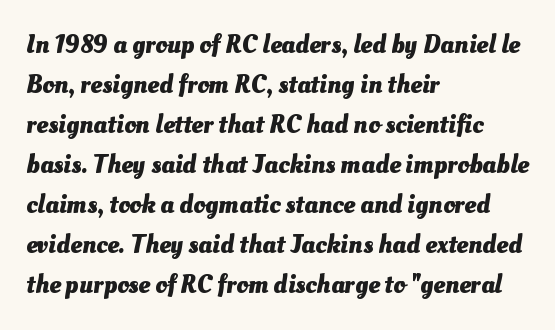
Between one letter and the next there's only the usual sliver of space. Students, observe: this is what conventionally led text looks like. The strokes are fattened all the way to bold. The text block is weighted toward the left margin, trailing off unevenly rightward. The area under the type is left untouched.
